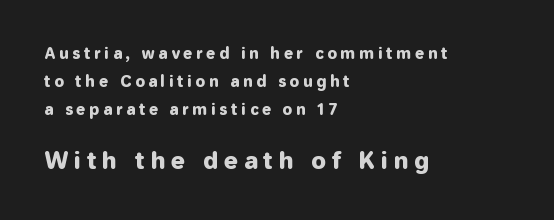
{"italic": "no", "underline": "no", "align": "left", "line_spacing_ratio": 1.86, "letter_spacing": "wide", "letter_spacing_em": 0.27, "larger_block": "second", "size_ratio": 1.53, "glyph_px": 23}
